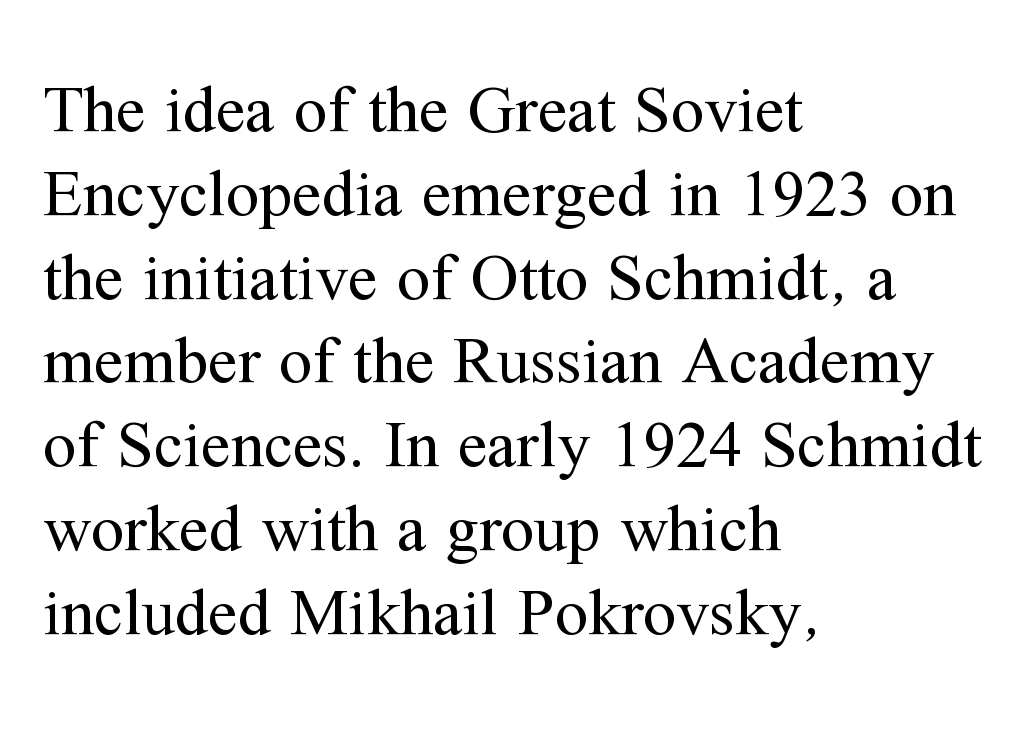
The image shows 66 px regular-weight serif type, upright; set left-aligned, normal line spacing (1.27x), normal letter spacing, not underlined; medium stroke contrast and a medium x-height.
